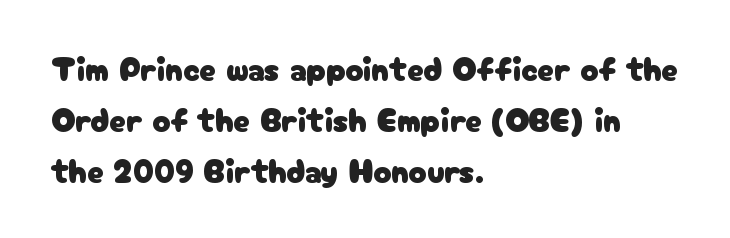
Any mark beneath the type? The region is blank. Leading: standard. The rendering uses natural spacing where letterforms have individual widths. Rendered with straight, roman letterforms. Type style note: lacks serifs.
